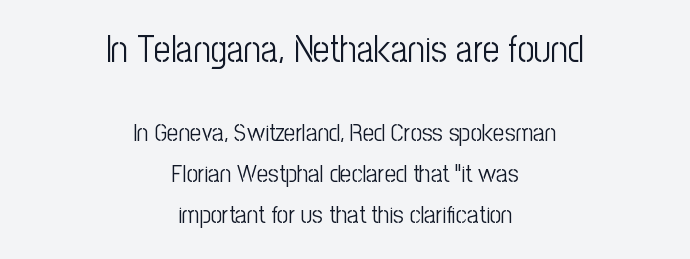
Every stem runs plumb, perpendicular to the baseline. Which of the two is more prominent by size? The first, at the top. Casual observation: everything's sitting right in the middle. Nothing heavy about these letters — not bold at all. These lines are rendered in a variable-pitch font.
